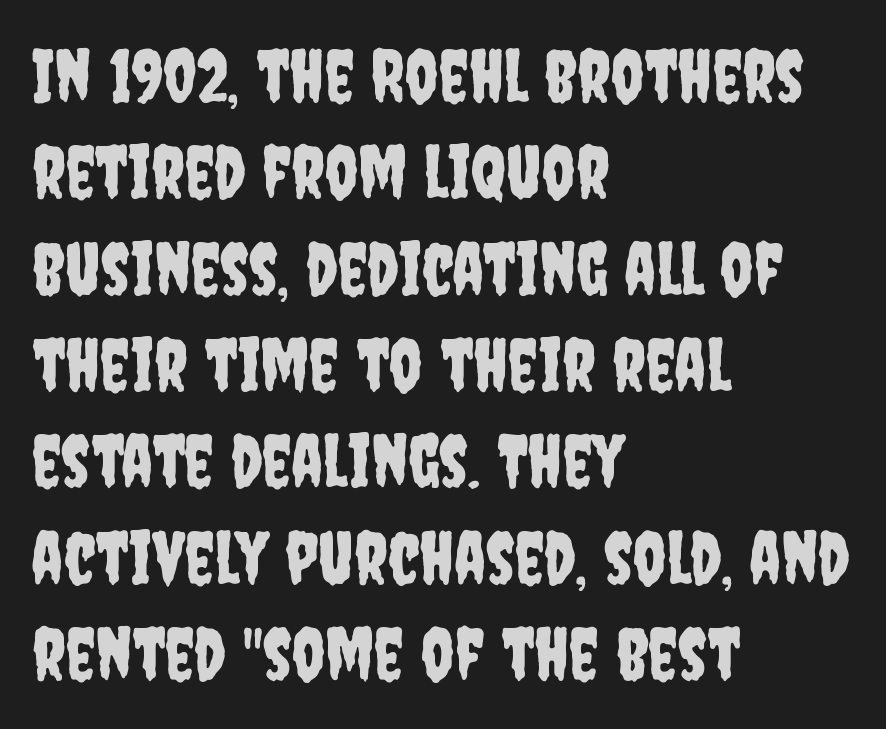
The strip under each line holds only bare page. This sample uses an upright cut, with every glyph sitting square on the baseline. Line spacing here is normal. The rendering keeps characters at their native spacing.
